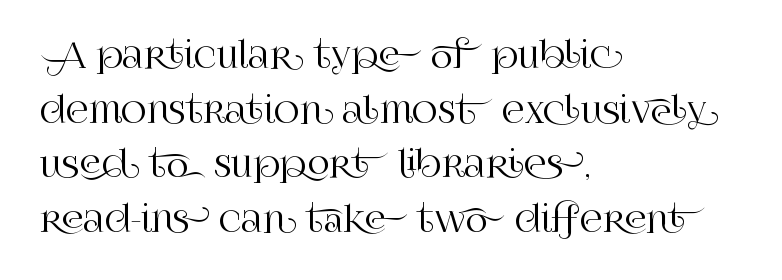
A clean baseline with only descenders dipping below it. The passage shown stacks its lines at a standard gap. The type family on display is of the serif kind. You could not count columns in this text — the font is proportionally spaced. The font's upright variant was chosen for this text. Each line starts at the same left margin while the right side varies.
